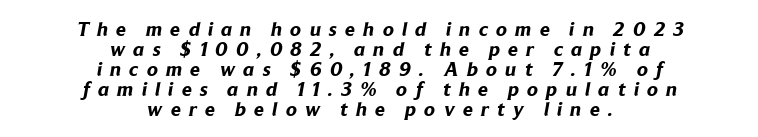
{"bold": "yes", "underline": "no", "align": "center", "line_spacing": "tight", "line_spacing_ratio": 1.0, "letter_spacing": "wide", "letter_spacing_em": 0.41, "glyph_px": 20}
